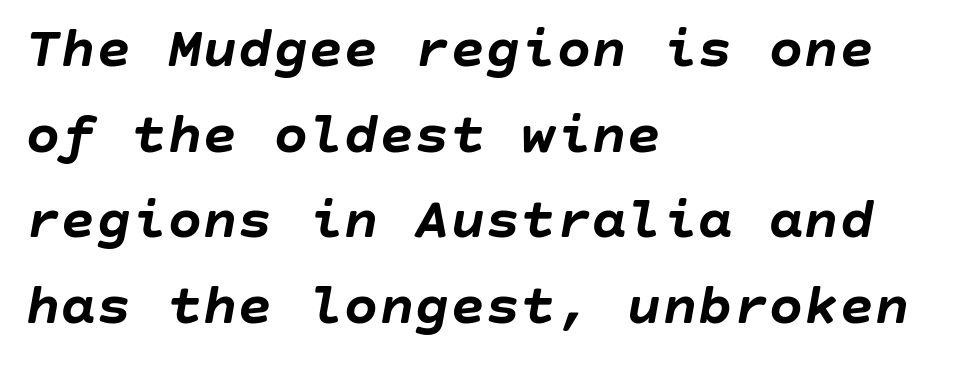
The image shows 59 px semibold type, italic (leaning right); set left-aligned, normal line spacing (1.45x), normal letter spacing, not underlined; low stroke contrast and a large x-height.
